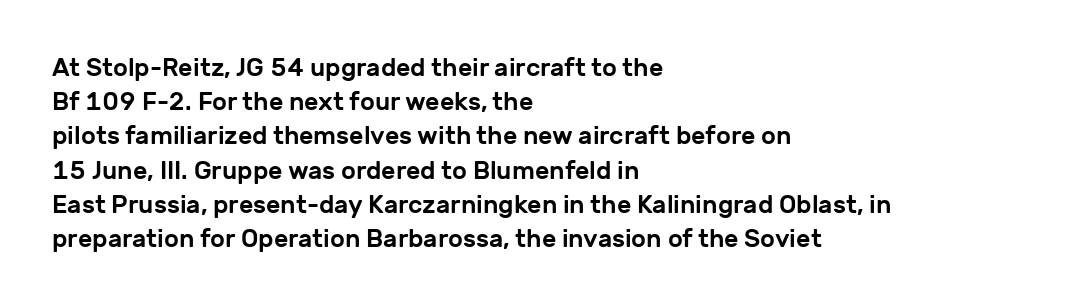
The lettering holds an erect, upright posture throughout. Nobody drew a line under any word here. This rendering uses left alignment, leaving the right contour irregular. Each new line begins a customary step beneath the previous one. Students, note that the glyphs here touch the page at normal intervals.
